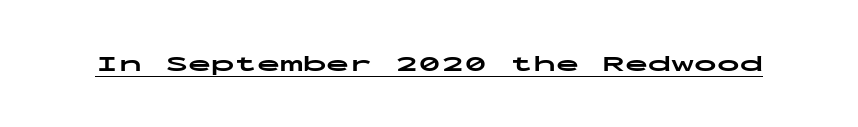
Q: Is the text bold? A: Yes.
Q: Is the text italic (slanted)? A: No, it is upright.
Q: Is the text underlined? A: Yes.
Q: Is the spacing between letters normal or unusually wide? A: Normal.
